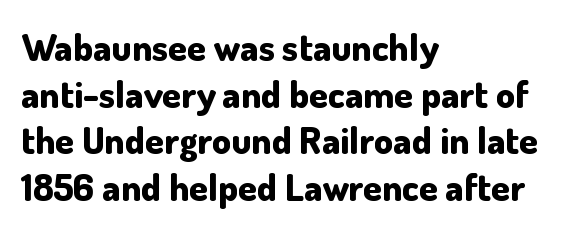
Q: Is the text bold? A: Yes.
Q: Is the text italic (slanted)? A: No, it is upright.
Q: Is the typeface a serif or a sans-serif typeface? A: Sans-serif.
Q: Is the text underlined? A: No.
Q: How is the paragraph aligned? A: Left-aligned.
Q: Is the spacing between letters normal or unusually wide? A: Normal.
Q: Width (condensed, normal, or wide)? A: Normal.
Q: Stroke contrast? A: Low.
Q: x-height? A: Small.
Q: Monospaced? A: No.
